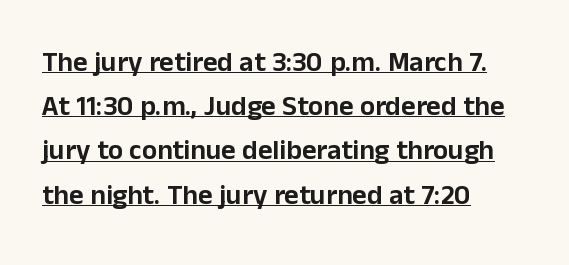
Q: Is the text italic (slanted)? A: No, it is upright.
Q: Is the typeface a serif or a sans-serif typeface? A: Sans-serif.
Q: Is the text underlined? A: Yes.
Q: How is the paragraph aligned? A: Left-aligned.
Q: Is the spacing between letters normal or unusually wide? A: Normal.
Q: Is the spacing between lines tight, normal or loose? A: Normal.
Q: Width (condensed, normal, or wide)? A: Normal.
Q: Stroke contrast? A: Low.
Q: x-height? A: Medium.
Q: Monospaced? A: No.
